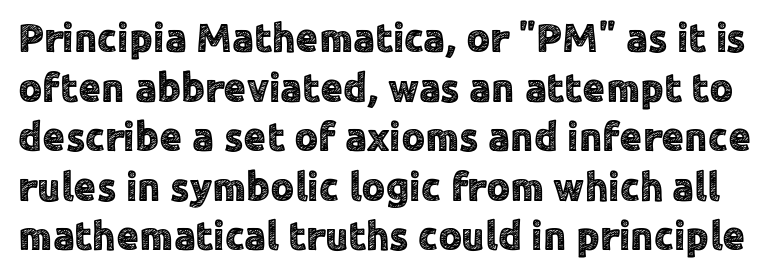
These lines are composed in type without serifs. The lettering stays uniformly vertical, giving the passage a roman look. The specimen omits any rule beneath the text block's lines. Think of a printed novel: that variable character pitch is what you see here.
